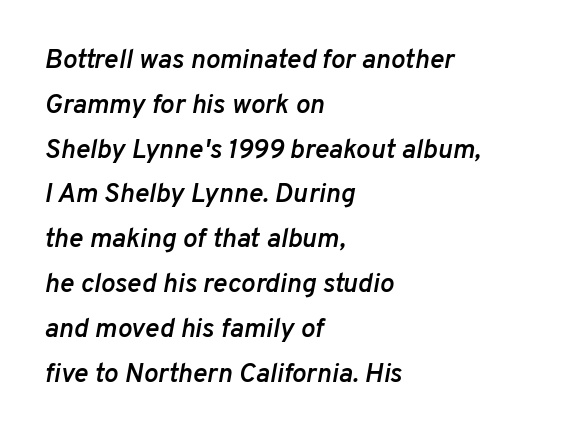
Reading down the column, the eye jumps a familiar distance to each next line. Inter-character spacing is left at the font's built-in metrics. There's an unmistakable incline to the writing here. This is the in-between weight designers call semibold or demi. The zone under the glyphs is completely vacant.
